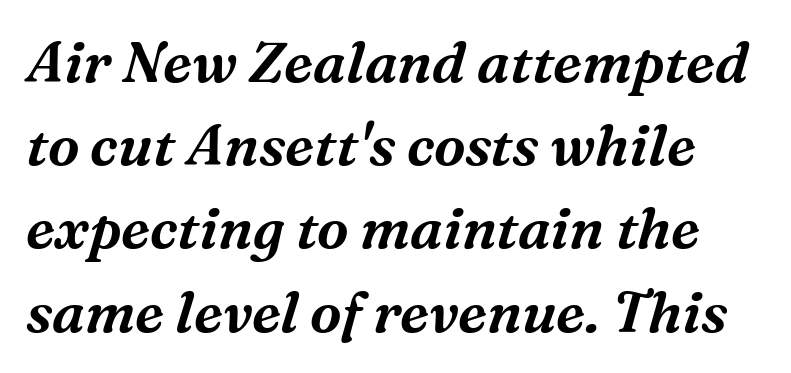
Q: Is the text italic (slanted)? A: Yes, it leans right by about 16 degrees.
Q: Is the typeface a serif or a sans-serif typeface? A: Serif.
Q: Is the text underlined? A: No.
Q: Is the spacing between letters normal or unusually wide? A: Normal.
Q: Is the spacing between lines tight, normal or loose? A: Normal.
Q: Width (condensed, normal, or wide)? A: Normal.
Q: Stroke contrast? A: Medium.
Q: x-height? A: Medium.
Q: Monospaced? A: No.
